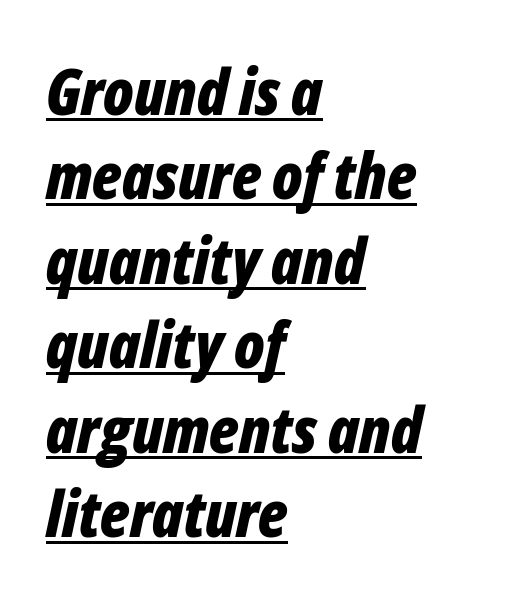
Q: Is the text bold? A: Yes.
Q: Is the text italic (slanted)? A: Yes, it leans right by about 12 degrees.
Q: Is the text underlined? A: Yes.
Q: How is the paragraph aligned? A: Left-aligned.
Q: Is the spacing between letters normal or unusually wide? A: Normal.
Q: Is the spacing between lines tight, normal or loose? A: Normal.
Q: Width (condensed, normal, or wide)? A: Condensed.
Q: Stroke contrast? A: Low.
Q: x-height? A: Medium.
Q: Monospaced? A: No.
